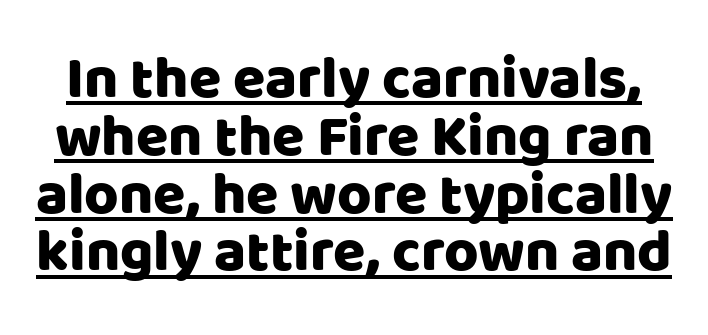
Q: Is the text italic (slanted)? A: No, it is upright.
Q: Is the typeface a serif or a sans-serif typeface? A: Sans-serif.
Q: Is the text underlined? A: Yes.
Q: Is the spacing between letters normal or unusually wide? A: Normal.
Q: Is the spacing between lines tight, normal or loose? A: Tight.
Q: Width (condensed, normal, or wide)? A: Normal.
Q: Stroke contrast? A: Low.
Q: x-height? A: Large.
Q: Monospaced? A: No.
